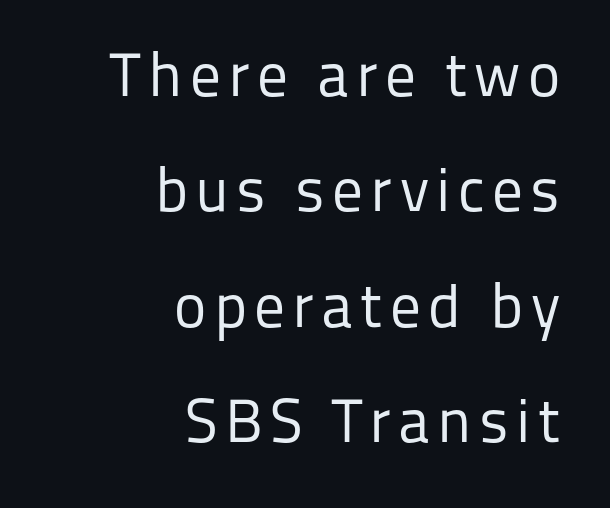
{"serif": "no", "italic": "no", "bold": "no", "weight": "regular", "width": "normal", "stroke_contrast": "low", "x_height": "medium", "monospaced": "no", "underline": "no", "align": "right", "line_spacing_ratio": 1.89, "glyph_px": 61}
